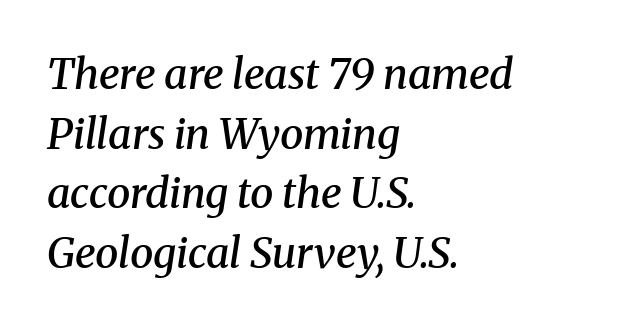
The space directly below the letters is spotless. Leading: standard. Spacing between characters is what you'd get straight out of the box. Type style note: has serifs. Students, this is semibold: more ink than regular, less than bold. Looks like regular typesetting: each glyph gets only the width it needs.
